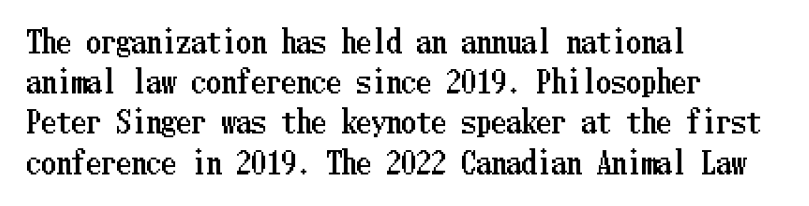
{"italic": "no", "width": "condensed", "stroke_contrast": "low", "x_height": "medium", "underline": "no", "align": "left", "line_spacing": "normal", "line_spacing_ratio": 1.34, "letter_spacing": "normal", "letter_spacing_em": 0.0, "glyph_px": 30}
